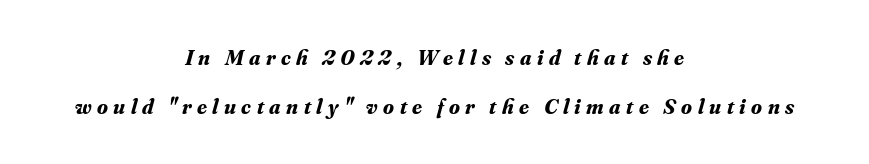
The image shows 22 px bold type, italic (leaning right); set centered, loose line spacing (2.23x), unusually wide letter spacing (+0.25 em), not underlined.
